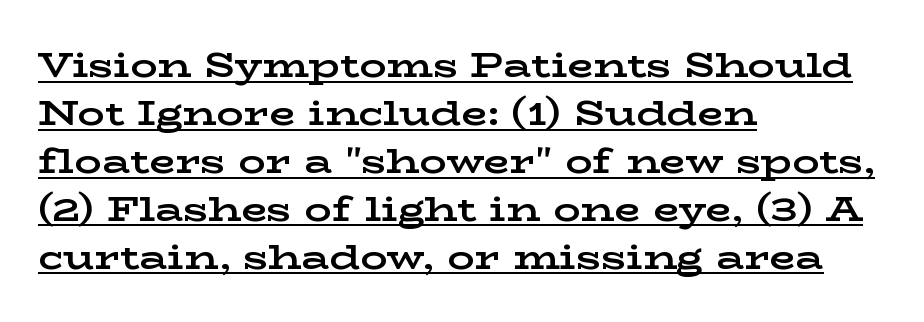
Q: Is the text bold? A: Yes.
Q: Is the text italic (slanted)? A: No, it is upright.
Q: Is the typeface a serif or a sans-serif typeface? A: Serif.
Q: Is the text underlined? A: Yes.
Q: How is the paragraph aligned? A: Left-aligned.
Q: Is the spacing between letters normal or unusually wide? A: Normal.
Q: Is the spacing between lines tight, normal or loose? A: Normal.
Q: Width (condensed, normal, or wide)? A: Wide.
Q: Stroke contrast? A: Low.
Q: x-height? A: Medium.
Q: Monospaced? A: No.
